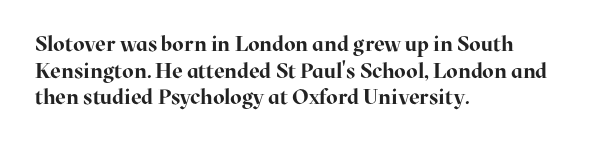
{"italic": "no", "bold": "yes", "underline": "no", "align": "left", "line_spacing": "normal", "line_spacing_ratio": 1.27, "letter_spacing": "normal", "letter_spacing_em": 0.0, "glyph_px": 21}
